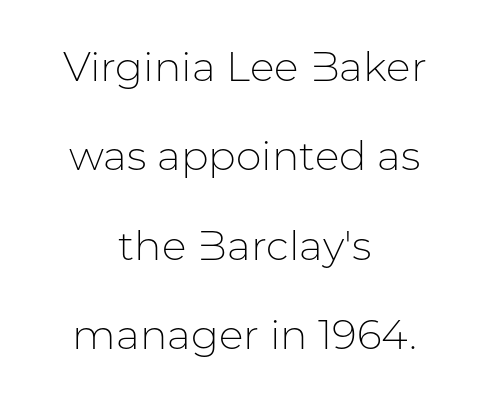
Q: Is the text bold? A: No.
Q: Is the text italic (slanted)? A: No, it is upright.
Q: Is the typeface a serif or a sans-serif typeface? A: Sans-serif.
Q: Is the text underlined? A: No.
Q: How is the paragraph aligned? A: Centered.
Q: Is the spacing between letters normal or unusually wide? A: Normal.
Q: Is the spacing between lines tight, normal or loose? A: Loose.
Q: Width (condensed, normal, or wide)? A: Normal.
Q: Stroke contrast? A: Low.
Q: x-height? A: Medium.
Q: Monospaced? A: No.
